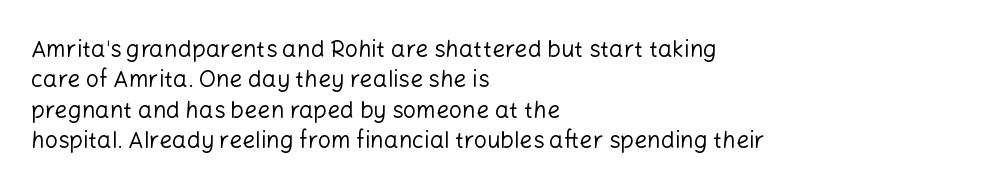
The space directly below the letters is spotless. Caption: standard tracking, unaltered. Vertically, the passage feels balanced, rows spaced as you'd expect. Does the lettering tilt? It doesn't — this is upright.
